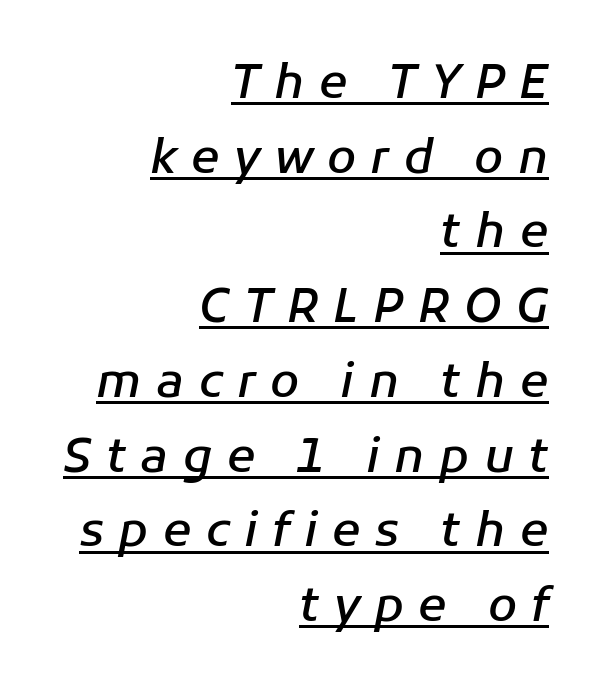
{"italic": "yes", "lean": "right", "slant_degrees": 11, "bold": "semi", "weight": "semibold", "width": "normal", "stroke_contrast": "low", "x_height": "medium", "monospaced": "no", "underline": "yes", "align": "right", "line_spacing": "normal", "line_spacing_ratio": 1.59, "letter_spacing": "wide", "letter_spacing_em": 0.31, "glyph_px": 47}
